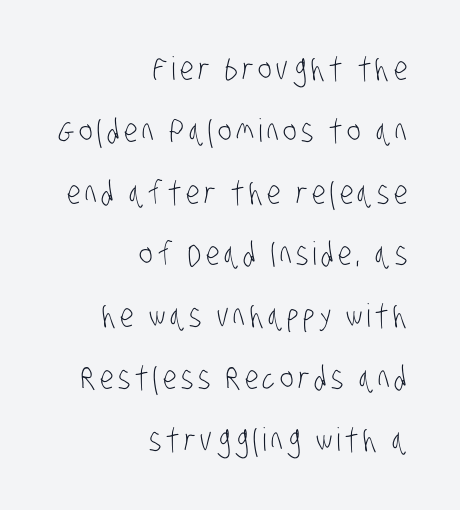
The lines are quadded right. Interline gaps are noticeably wide in this sample. Classification — sans serif. Beneath every word, the page is bare.
